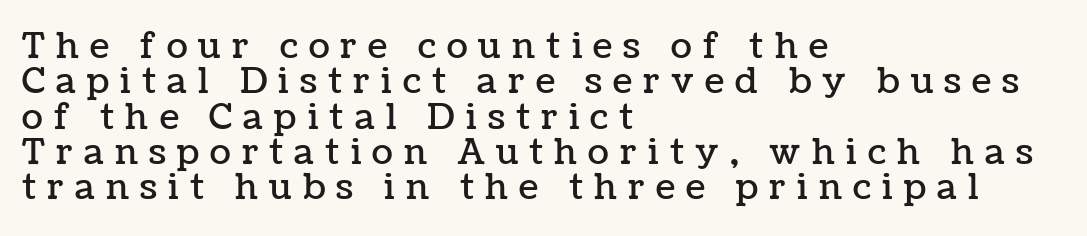
Each letter keeps its own natural width here, so spacing adapts to shape. No italicization has been applied; the sample stays upright. Check the space under the baseline: it is left empty. The paragraph has a hard left edge and a soft right edge.
